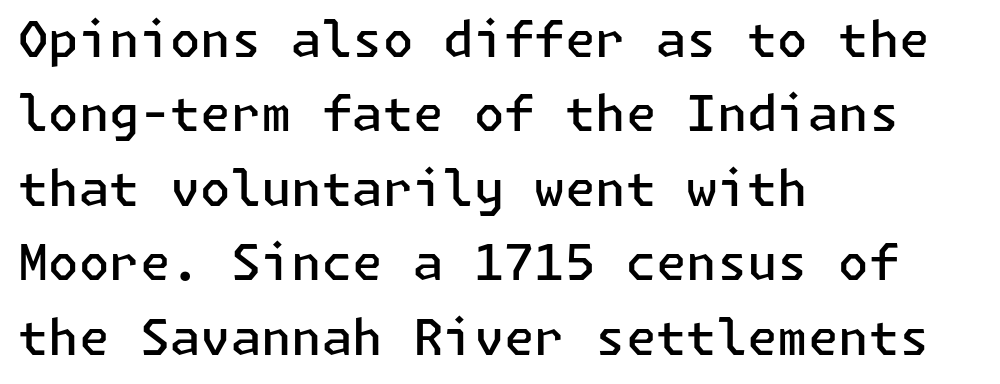
{"serif": "no", "italic": "no", "bold": "semi", "weight": "semibold", "width": "normal", "stroke_contrast": "low", "x_height": "medium", "underline": "no", "align": "left", "line_spacing": "normal", "line_spacing_ratio": 1.52, "letter_spacing": "normal", "letter_spacing_em": 0.0, "glyph_px": 49}
